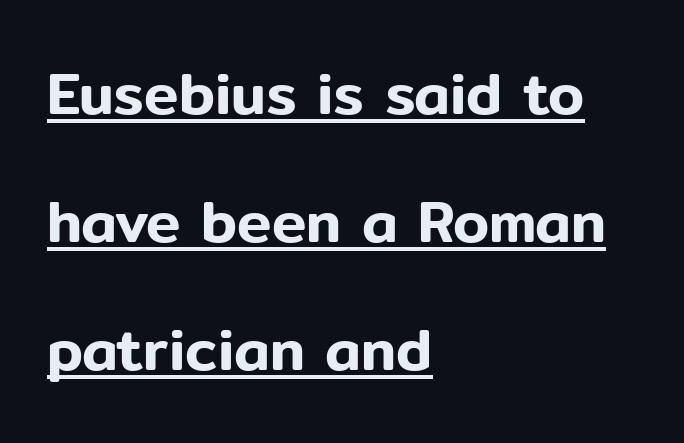
{"serif": "no", "italic": "no", "width": "normal", "stroke_contrast": "low", "x_height": "medium", "monospaced": "no", "underline": "yes", "align": "left", "line_spacing": "loose", "line_spacing_ratio": 2.21, "letter_spacing": "normal", "letter_spacing_em": 0.0, "glyph_px": 58}
